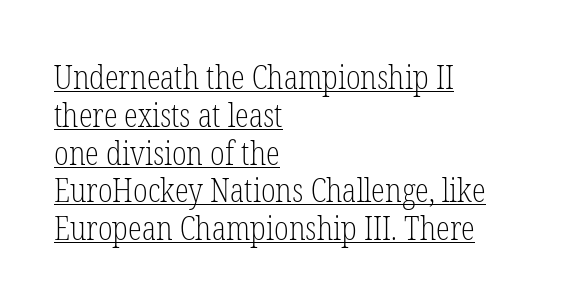
{"serif": "yes", "italic": "no", "bold": "no", "weight": "light", "width": "condensed", "stroke_contrast": "low", "x_height": "medium", "monospaced": "no", "underline": "yes", "align": "left", "line_spacing_ratio": 1.18, "letter_spacing": "normal", "letter_spacing_em": 0.0, "glyph_px": 32}
